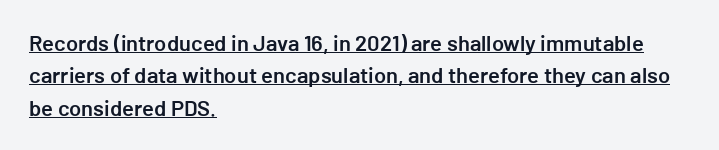
Q: Is the text bold? A: Semi-bold.
Q: Is the text italic (slanted)? A: No, it is upright.
Q: Is the text underlined? A: Yes.
Q: How is the paragraph aligned? A: Left-aligned.
Q: Is the spacing between letters normal or unusually wide? A: Normal.
Q: Is the spacing between lines tight, normal or loose? A: Normal.
